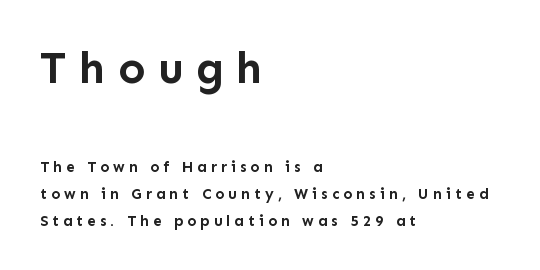
Q: Is the text bold? A: Yes.
Q: Is the text italic (slanted)? A: No, it is upright.
Q: Is the typeface a serif or a sans-serif typeface? A: Sans-serif.
Q: Is the text underlined? A: No.
Q: How is the paragraph aligned? A: Left-aligned.
Q: Is the spacing between letters normal or unusually wide? A: Unusually wide.
Q: Which block of text is set in a larger size, the first (top) or the second (bottom)? A: The first (top) one.
Q: Width (condensed, normal, or wide)? A: Normal.
Q: Stroke contrast? A: Low.
Q: x-height? A: Medium.
Q: Monospaced? A: No.
